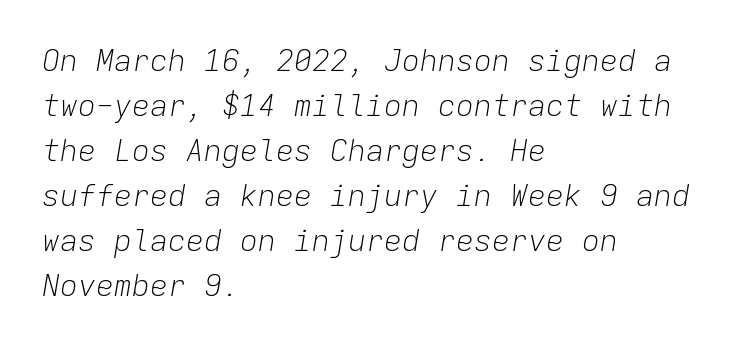
The image shows 30 px light type, italic (leaning right), monospaced; set left-aligned, normal line spacing (1.5x), normal letter spacing, not underlined; low stroke contrast and a medium x-height.
